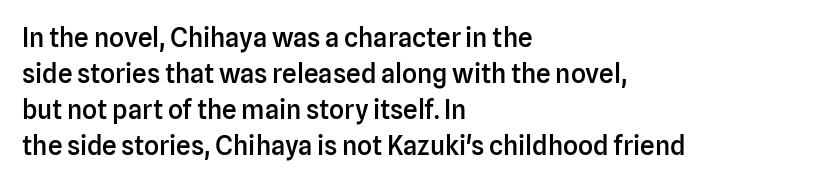
The image shows 26 px text type, upright; set left-aligned, normal line spacing (1.39x), normal letter spacing, not underlined.
